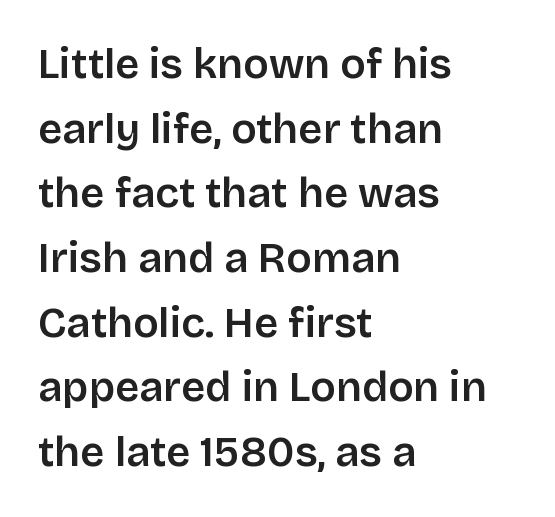
This sample uses a sans-serif face. Clear beneath every line of the passage. This is the in-between weight designers call semibold or demi. Inter-character spacing is left at the font's built-in metrics.
